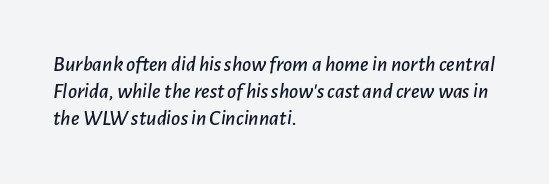
Words float on clear page, feet unadorned. Tracking value appears to be zero — textbook default spacing. A classic flush-left, rag-right setting is used for this passage. Is the type slanted? Yes — the strokes lean at a clear angle.
